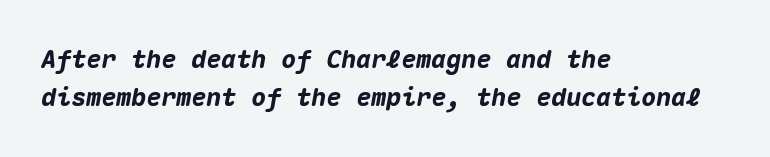
{"italic": "yes", "lean": "right", "slant_degrees": 10, "bold": "yes", "underline": "no", "align": "left", "line_spacing": "normal", "line_spacing_ratio": 1.54, "letter_spacing": "normal", "letter_spacing_em": 0.0, "glyph_px": 25}
